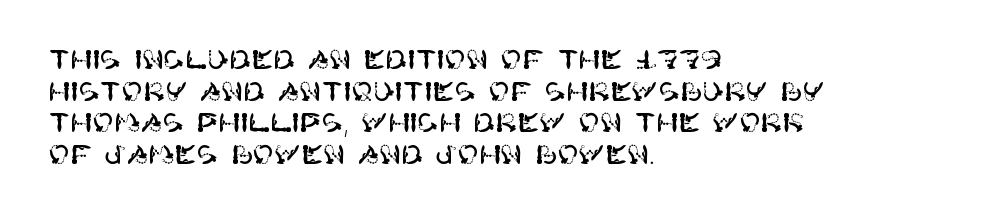
The image shows 26 px text type, upright; set left-aligned, line spacing 1.22x, normal letter spacing, not underlined.
